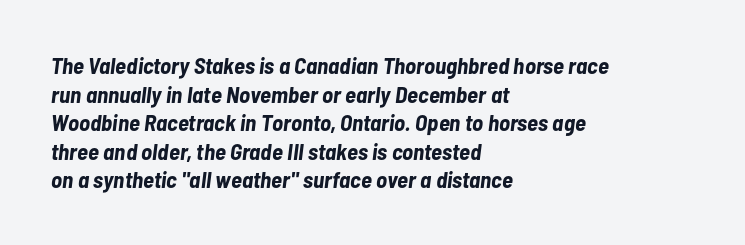
Q: Is the text bold? A: Yes.
Q: Is the text italic (slanted)? A: Yes, it leans right by about 7 degrees.
Q: Is the text underlined? A: No.
Q: How is the paragraph aligned? A: Left-aligned.
Q: Is the spacing between letters normal or unusually wide? A: Normal.
